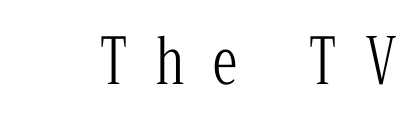
{"serif": "yes", "italic": "no", "bold": "no", "weight": "light", "width": "condensed", "stroke_contrast": "low", "x_height": "medium", "monospaced": "no", "underline": "no", "letter_spacing": "wide", "letter_spacing_em": 0.45, "glyph_px": 62}
